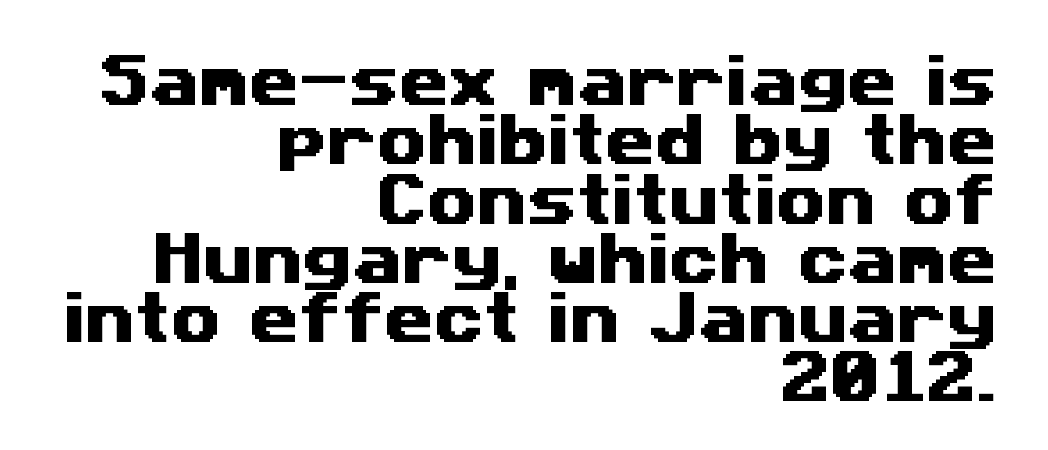
Nobody drew a line under any word here. Honestly, the rows look squashed on top of each other. Character widths vary here, with narrow letters taking less room than wide ones. Students, note that the glyphs here touch the page at normal intervals.
